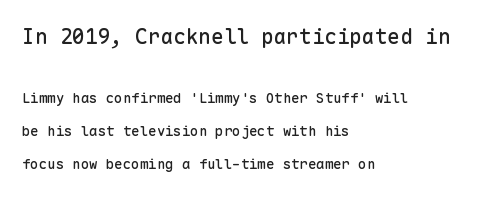
Here the glyphs are tracked normally, forming tight word shapes. Leading is clearly above the norm, producing a sparse column. The letters stand upright; this is a roman face. Is the lower block the larger one? No — the upper block carries the bigger type. Nobody drew a line under any word here.
